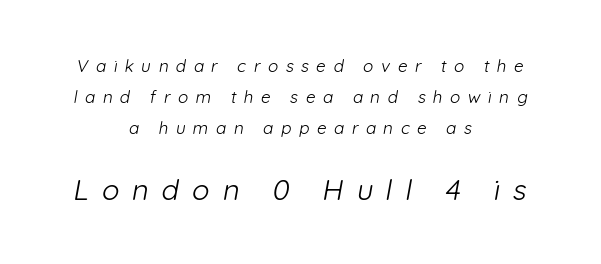
{"serif": "no", "bold": "no", "weight": "light", "width": "normal", "stroke_contrast": "low", "x_height": "medium", "monospaced": "no", "underline": "no", "align": "center", "line_spacing_ratio": 1.82, "letter_spacing": "wide", "letter_spacing_em": 0.44, "larger_block": "second", "size_ratio": 1.71, "glyph_px": 29}
